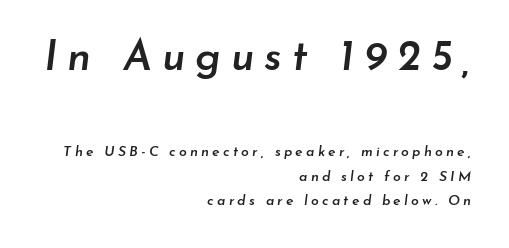
In terms of posture, this sample is oblique. Do the characters align in a grid? No, the font is proportional. Plain, unruled lines of type. Large over small — that's the arrangement of the two blocks here. How are the letters spaced? Widely, with obvious added tracking.
